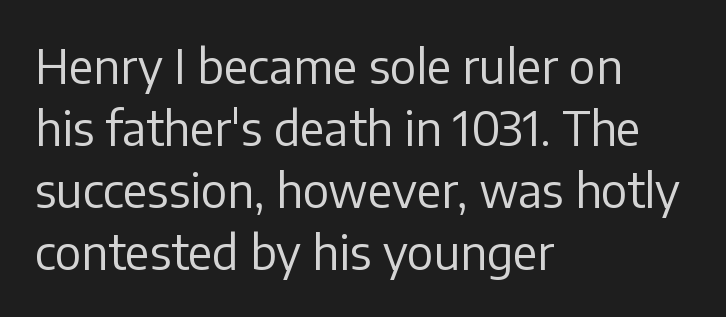
The font sits on the lighter half of the weight spectrum, regular included. The rag falls on the right side of this text block. Proportional: the letters do not fall into vertical columns. Observe the ordinary spacing: letters are neighbours, not strangers. The type sits square on the baseline with zero lean.
